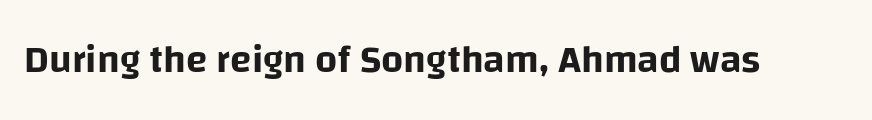
Q: Is the text italic (slanted)? A: No, it is upright.
Q: Is the typeface a serif or a sans-serif typeface? A: Sans-serif.
Q: Is the text underlined? A: No.
Q: Is the spacing between letters normal or unusually wide? A: Normal.
Q: Width (condensed, normal, or wide)? A: Normal.
Q: Stroke contrast? A: Low.
Q: x-height? A: Large.
Q: Monospaced? A: No.
